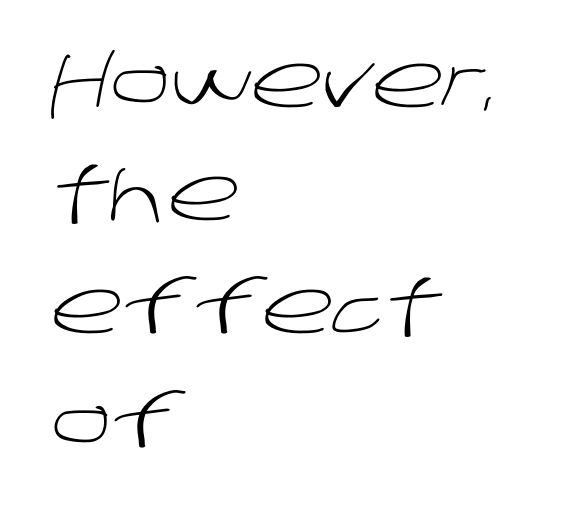
A typesetter would call this proportional, since set widths differ per character. The lines are quadded left. Leading matches the norm, producing a regular column. Underline: absent. Grotesque or geometric, the face here clearly has no serifs.
